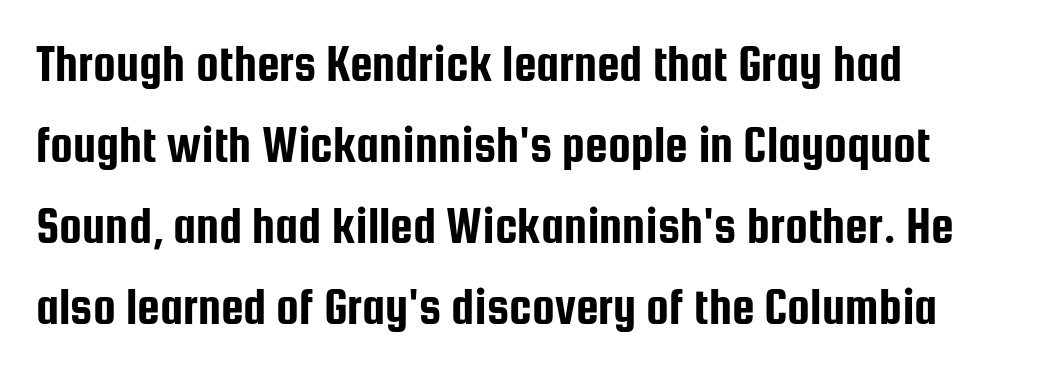
This rendering features lettering with no underline. There is no visible air inserted between adjacent glyphs. Vertically, the passage feels balanced, rows spaced as you'd expect. Note the varied advance widths — an 'i' is clearly narrower than an 'm'.
